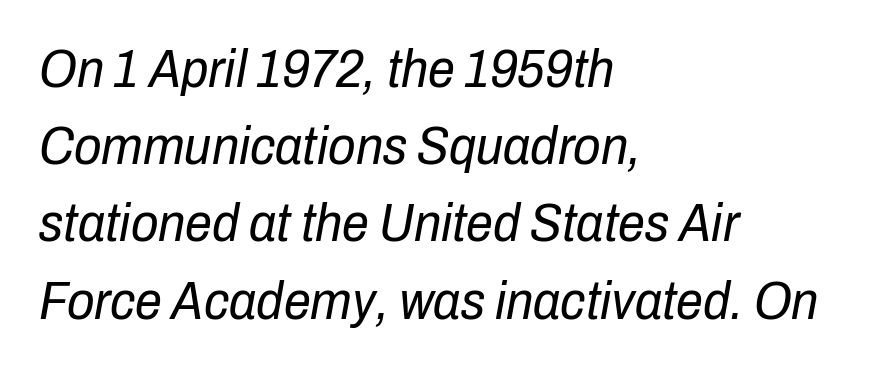
The passage shown leans; its letterforms are oblique. Beneath every word, the page is bare. Letter spacing: default. Compared with a centered layout, this one pins lines to the left instead. Vertical spacing — default.
